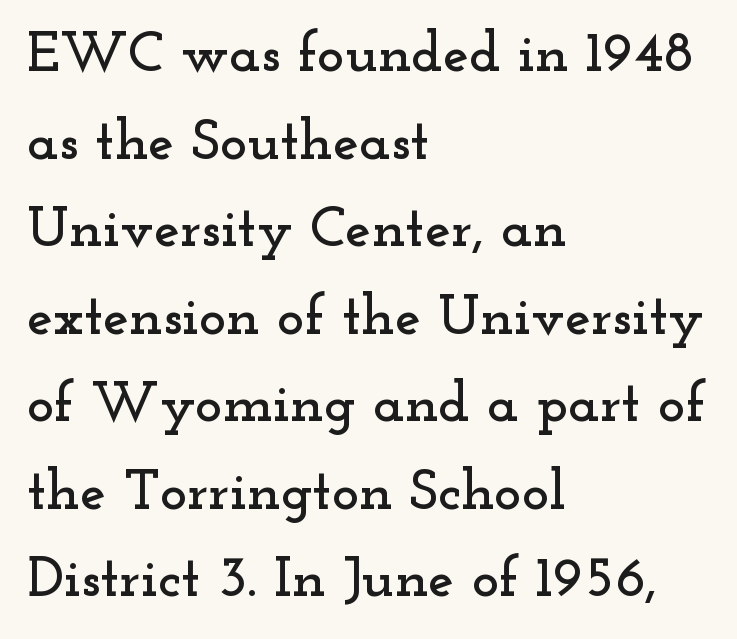
{"serif": "yes", "italic": "no", "width": "wide", "stroke_contrast": "low", "x_height": "small", "monospaced": "no", "underline": "no", "align": "left", "line_spacing": "normal", "line_spacing_ratio": 1.51, "letter_spacing": "normal", "letter_spacing_em": 0.0, "glyph_px": 58}
